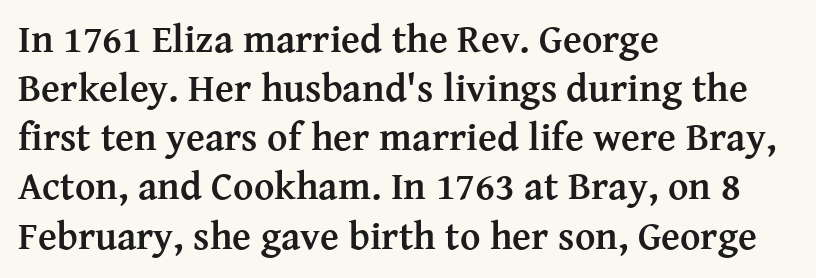
Q: Is the text bold? A: Yes.
Q: Is the text italic (slanted)? A: No, it is upright.
Q: Is the typeface a serif or a sans-serif typeface? A: Serif.
Q: Is the text underlined? A: No.
Q: How is the paragraph aligned? A: Left-aligned.
Q: Is the spacing between letters normal or unusually wide? A: Normal.
Q: Is the spacing between lines tight, normal or loose? A: Normal.
Q: Width (condensed, normal, or wide)? A: Normal.
Q: Stroke contrast? A: Medium.
Q: x-height? A: Medium.
Q: Monospaced? A: No.
